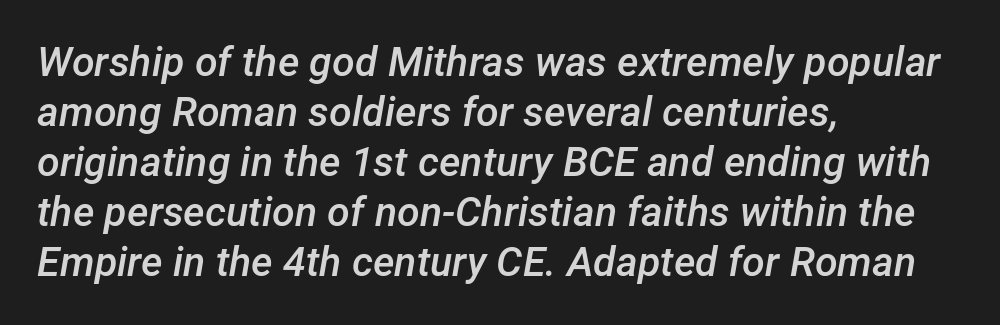
Any mark beneath the type? The region is blank. Does extra space separate the letters? No, they use regular spacing. Designer's note — italics engaged. Teacher's note: observe the even left margin — that is flush-left alignment.
